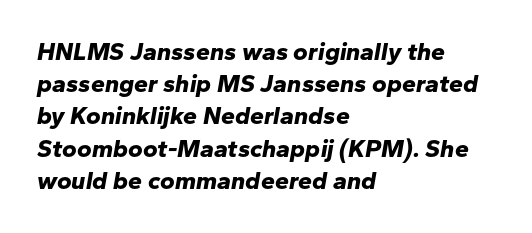
Q: Is the text bold? A: Yes.
Q: Is the text italic (slanted)? A: Yes, it leans right by about 10 degrees.
Q: Is the text underlined? A: No.
Q: How is the paragraph aligned? A: Left-aligned.
Q: Is the spacing between letters normal or unusually wide? A: Normal.
Q: Is the spacing between lines tight, normal or loose? A: Normal.
